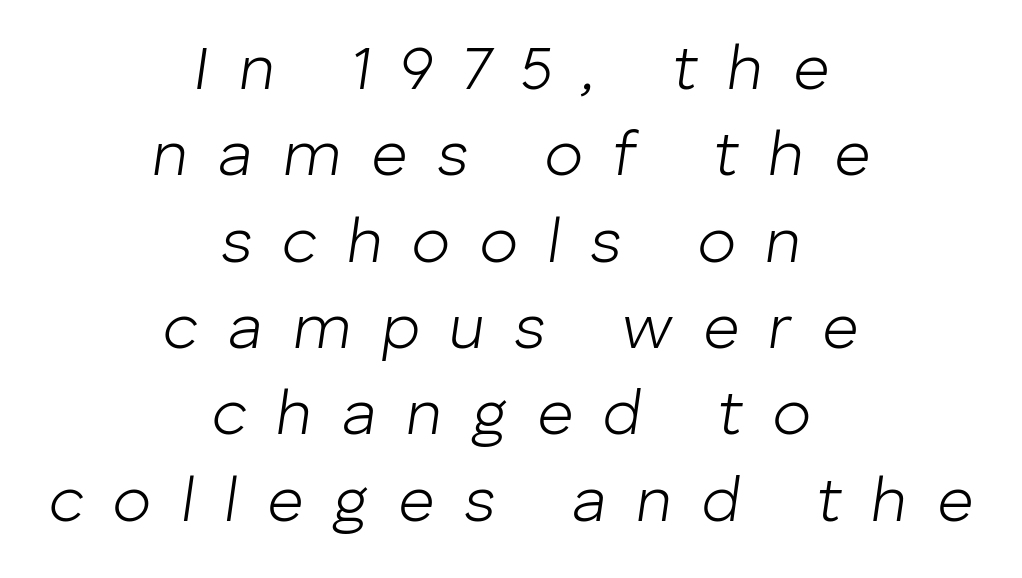
Q: Is the text bold? A: No.
Q: Is the text italic (slanted)? A: Yes, it leans right by about 8 degrees.
Q: Is the text underlined? A: No.
Q: How is the paragraph aligned? A: Centered.
Q: Is the spacing between letters normal or unusually wide? A: Unusually wide.
Q: Is the spacing between lines tight, normal or loose? A: Normal.
Q: Width (condensed, normal, or wide)? A: Normal.
Q: Stroke contrast? A: Low.
Q: x-height? A: Medium.
Q: Monospaced? A: No.
